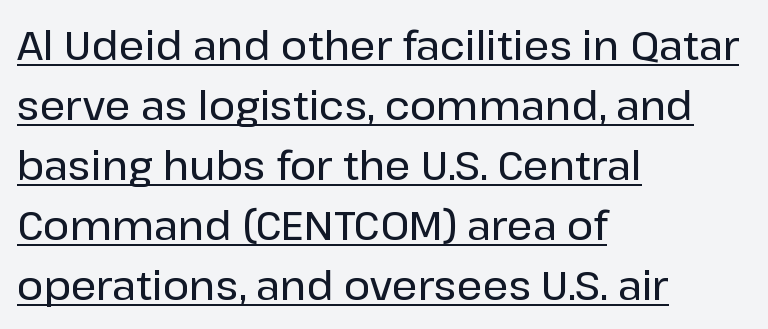
{"serif": "no", "italic": "no", "width": "normal", "stroke_contrast": "low", "x_height": "medium", "monospaced": "no", "underline": "yes", "align": "left", "line_spacing": "normal", "line_spacing_ratio": 1.5, "letter_spacing": "normal", "letter_spacing_em": 0.0, "glyph_px": 40}
